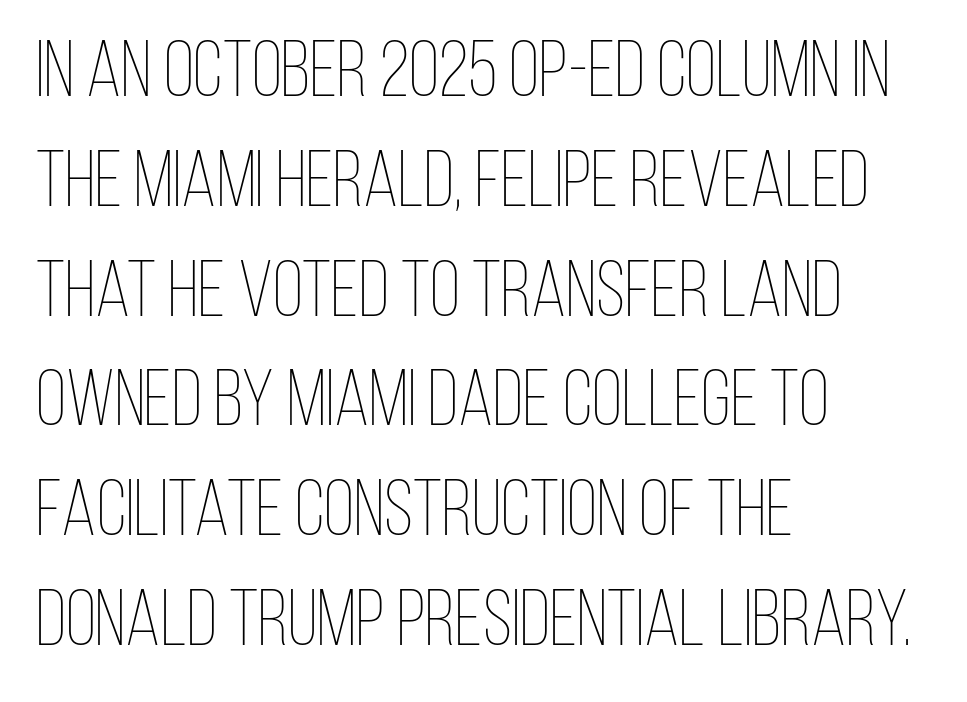
Q: Is the text bold? A: No.
Q: Is the text italic (slanted)? A: No, it is upright.
Q: Is the text underlined? A: No.
Q: How is the paragraph aligned? A: Left-aligned.
Q: Is the spacing between letters normal or unusually wide? A: Normal.
Q: Is the spacing between lines tight, normal or loose? A: Normal.
Q: Width (condensed, normal, or wide)? A: Condensed.
Q: Stroke contrast? A: Low.
Q: x-height? A: Large.
Q: Monospaced? A: No.
